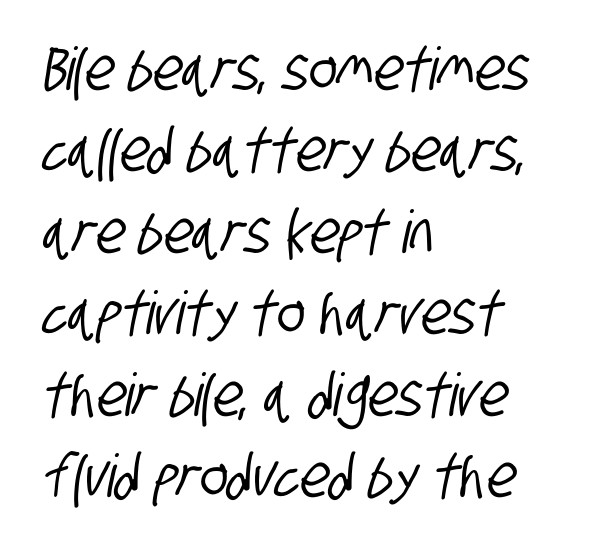
{"serif": "no", "width": "condensed", "stroke_contrast": "low", "x_height": "large", "monospaced": "no", "underline": "no", "align": "left", "line_spacing": "normal", "line_spacing_ratio": 1.38, "letter_spacing": "normal", "letter_spacing_em": 0.0, "glyph_px": 59}
